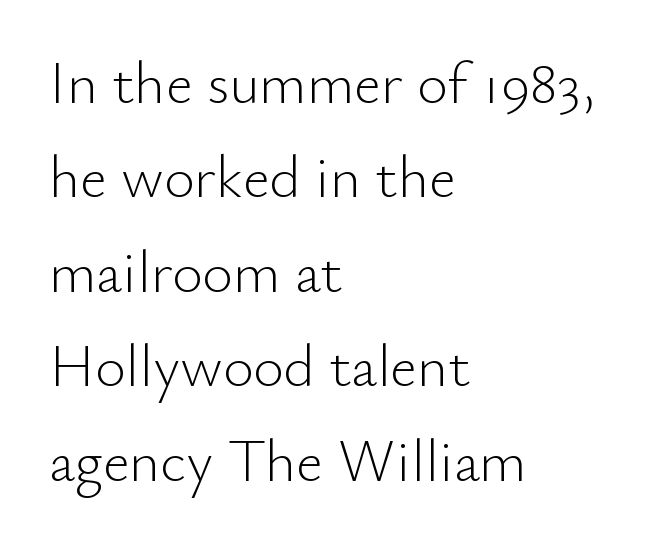
The image shows 59 px light sans-serif type, upright; set left-aligned, normal line spacing (1.6x), normal letter spacing, not underlined; low stroke contrast and a small x-height.
